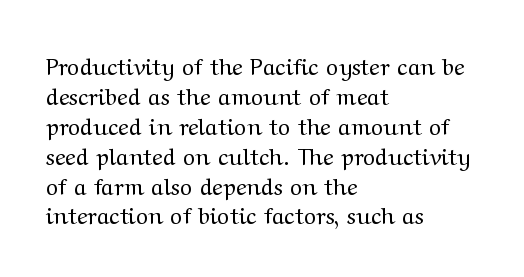
Q: Is the text bold? A: No.
Q: Is the text italic (slanted)? A: No, it is upright.
Q: Is the text underlined? A: No.
Q: How is the paragraph aligned? A: Left-aligned.
Q: Is the spacing between letters normal or unusually wide? A: Normal.
Q: Is the spacing between lines tight, normal or loose? A: Normal.
